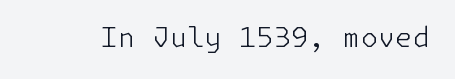
Q: Is the text bold? A: No.
Q: Is the text italic (slanted)? A: No, it is upright.
Q: Is the typeface a serif or a sans-serif typeface? A: Sans-serif.
Q: Is the text underlined? A: No.
Q: Is the spacing between letters normal or unusually wide? A: Normal.
Q: Width (condensed, normal, or wide)? A: Normal.
Q: Stroke contrast? A: Low.
Q: x-height? A: Medium.
